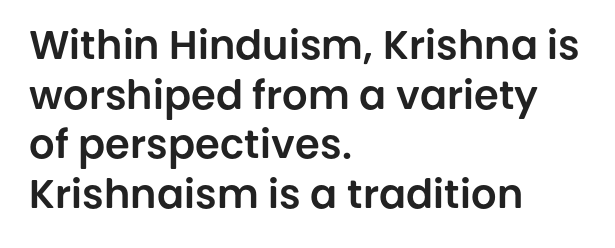
Q: Is the text italic (slanted)? A: No, it is upright.
Q: Is the typeface a serif or a sans-serif typeface? A: Sans-serif.
Q: Is the text underlined? A: No.
Q: How is the paragraph aligned? A: Left-aligned.
Q: Is the spacing between letters normal or unusually wide? A: Normal.
Q: Width (condensed, normal, or wide)? A: Normal.
Q: Stroke contrast? A: Low.
Q: x-height? A: Large.
Q: Monospaced? A: No.
